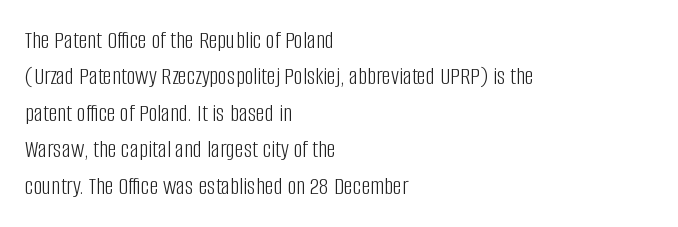
The image shows 25 px text type, upright; set left-aligned, normal line spacing (1.46x), normal letter spacing, not underlined.
